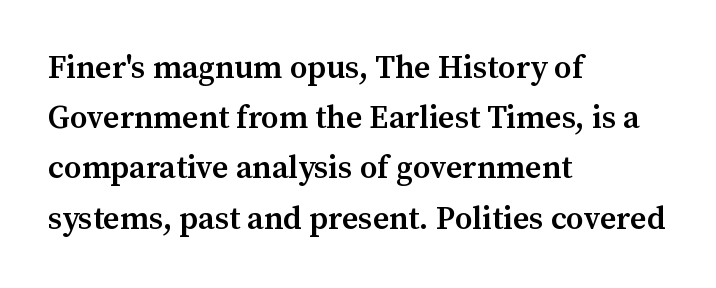
Q: Is the text bold? A: Semi-bold.
Q: Is the text italic (slanted)? A: No, it is upright.
Q: Is the typeface a serif or a sans-serif typeface? A: Serif.
Q: Is the text underlined? A: No.
Q: How is the paragraph aligned? A: Left-aligned.
Q: Is the spacing between letters normal or unusually wide? A: Normal.
Q: Is the spacing between lines tight, normal or loose? A: Normal.
Q: Width (condensed, normal, or wide)? A: Normal.
Q: Stroke contrast? A: Medium.
Q: x-height? A: Medium.
Q: Monospaced? A: No.
